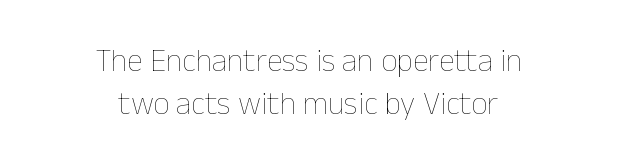
The image shows 32 px thin type, upright; set centered, normal line spacing (1.34x), normal letter spacing, not underlined; low stroke contrast and a medium x-height.
